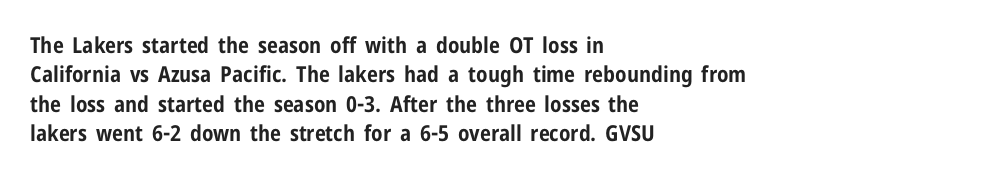
The image shows 22 px bold type, upright; set left-aligned, normal line spacing (1.34x), normal letter spacing, not underlined.
